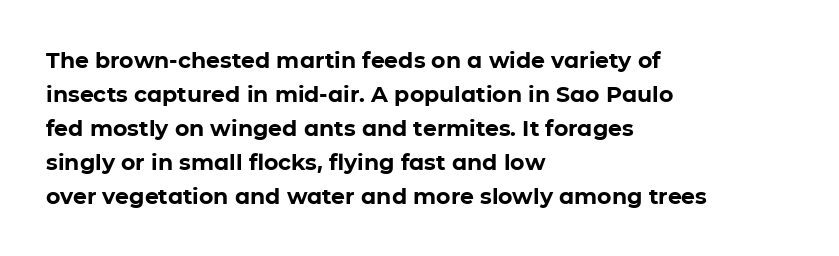
{"italic": "no", "bold": "yes", "underline": "no", "align": "left", "line_spacing": "normal", "line_spacing_ratio": 1.54, "letter_spacing": "normal", "letter_spacing_em": 0.0, "glyph_px": 22}
